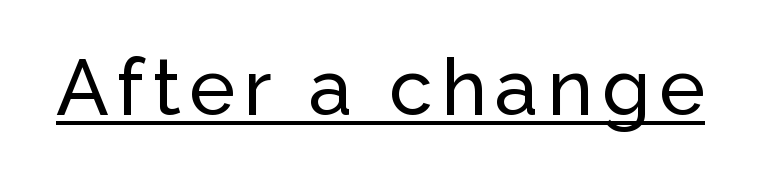
{"serif": "no", "italic": "no", "width": "normal", "stroke_contrast": "low", "x_height": "medium", "monospaced": "no", "underline": "yes", "glyph_px": 78}
